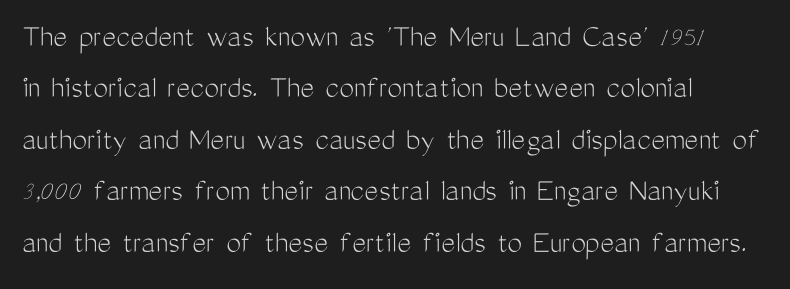
Q: Is the text bold? A: No.
Q: Is the text italic (slanted)? A: No, it is upright.
Q: Is the typeface a serif or a sans-serif typeface? A: Sans-serif.
Q: Is the text underlined? A: No.
Q: How is the paragraph aligned? A: Left-aligned.
Q: Is the spacing between letters normal or unusually wide? A: Normal.
Q: Is the spacing between lines tight, normal or loose? A: Normal.
Q: Width (condensed, normal, or wide)? A: Condensed.
Q: Stroke contrast? A: Medium.
Q: x-height? A: Medium.
Q: Monospaced? A: No.
